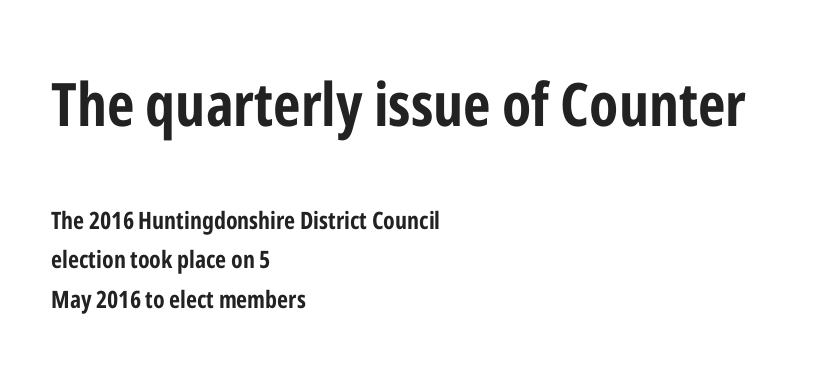
The image shows 60 px bold, condensed sans-serif type, upright; set left-aligned, normal line spacing (1.66x), normal letter spacing, not underlined; the first (top) block is 2.5x larger; low stroke contrast and a medium x-height.
